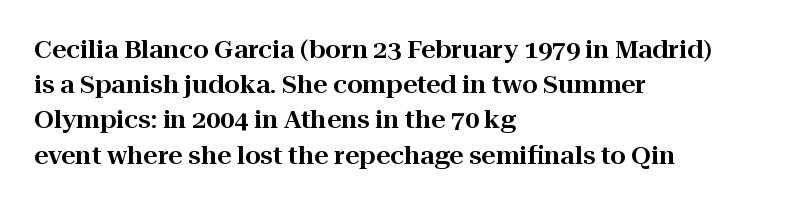
{"italic": "no", "underline": "no", "align": "left", "line_spacing": "normal", "line_spacing_ratio": 1.41, "letter_spacing": "normal", "letter_spacing_em": 0.0, "glyph_px": 25}
